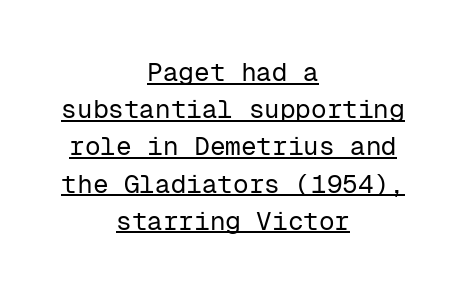
Q: Is the text bold? A: No.
Q: Is the text italic (slanted)? A: No, it is upright.
Q: Is the text underlined? A: Yes.
Q: How is the paragraph aligned? A: Centered.
Q: Is the spacing between letters normal or unusually wide? A: Normal.
Q: Is the spacing between lines tight, normal or loose? A: Normal.
